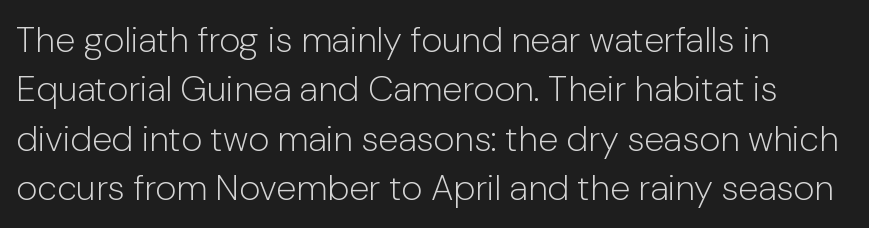
The type sits square on the baseline with zero lean. The glyphs are unaccompanied by any horizontal stroke below them. Summary of weight: not heavy and not bold. Look at the bottom of the vertical strokes: they stop flat, with no serifs. Tracking here is standard; glyphs follow each other at the usual distance.
